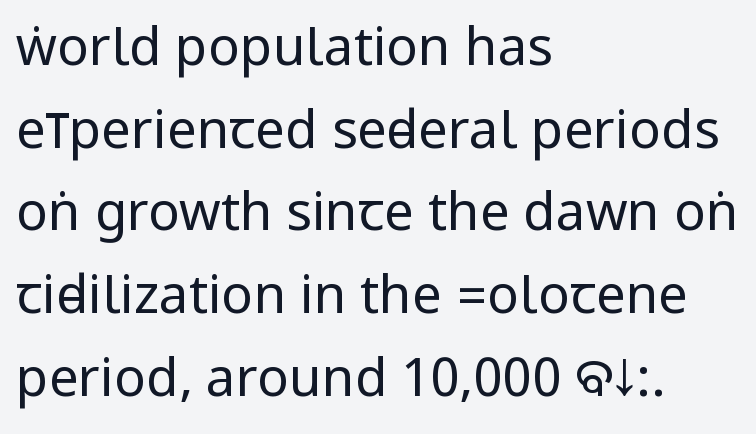
Q: Is the text bold? A: No.
Q: Is the text italic (slanted)? A: No, it is upright.
Q: Is the typeface a serif or a sans-serif typeface? A: Sans-serif.
Q: Is the text underlined? A: No.
Q: How is the paragraph aligned? A: Left-aligned.
Q: Is the spacing between letters normal or unusually wide? A: Normal.
Q: Is the spacing between lines tight, normal or loose? A: Normal.
Q: Width (condensed, normal, or wide)? A: Condensed.
Q: Stroke contrast? A: Low.
